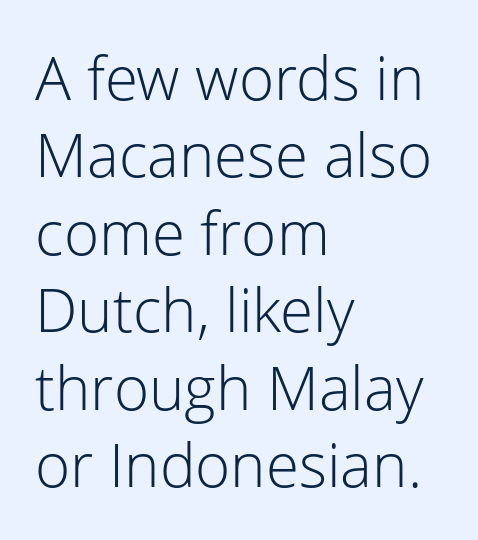
The image shows 60 px light sans-serif type, upright; set left-aligned, normal line spacing (1.29x), normal letter spacing, not underlined; low stroke contrast and a medium x-height.
